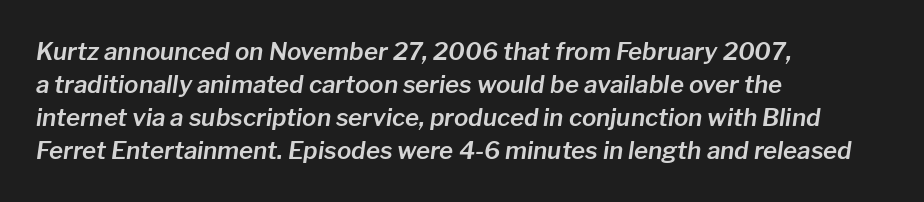
The line texture is even and compact thanks to regular tracking. The face used here has a pronounced slope to its letters. The gap between lines stays unmarked. The rows are spaced the way most documents space them. The typesetter chose a ragged-right arrangement here.
